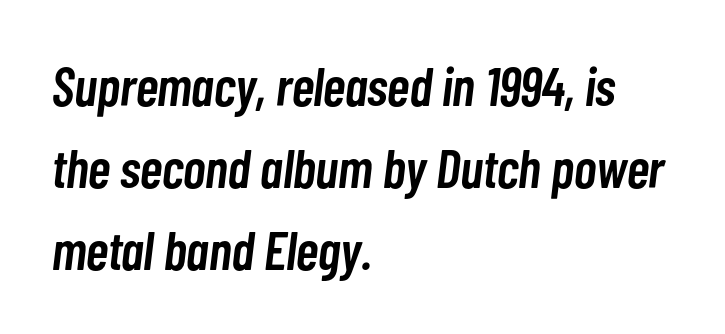
Q: Is the text bold? A: Semi-bold.
Q: Is the text italic (slanted)? A: Yes, it leans right by about 7 degrees.
Q: Is the text underlined? A: No.
Q: How is the paragraph aligned? A: Left-aligned.
Q: Is the spacing between letters normal or unusually wide? A: Normal.
Q: Is the spacing between lines tight, normal or loose? A: Normal.
Q: Width (condensed, normal, or wide)? A: Condensed.
Q: Stroke contrast? A: Low.
Q: x-height? A: Medium.
Q: Monospaced? A: No.
